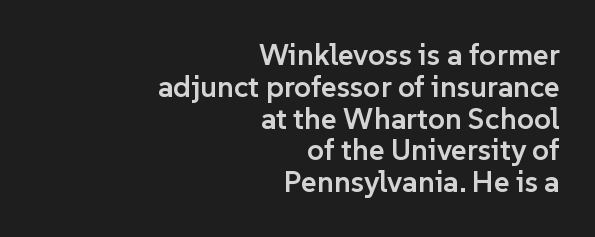
The image shows 30 px semibold sans-serif type, upright; set right-aligned, tight line spacing (1.06x), normal letter spacing, not underlined; low stroke contrast and a medium x-height.
